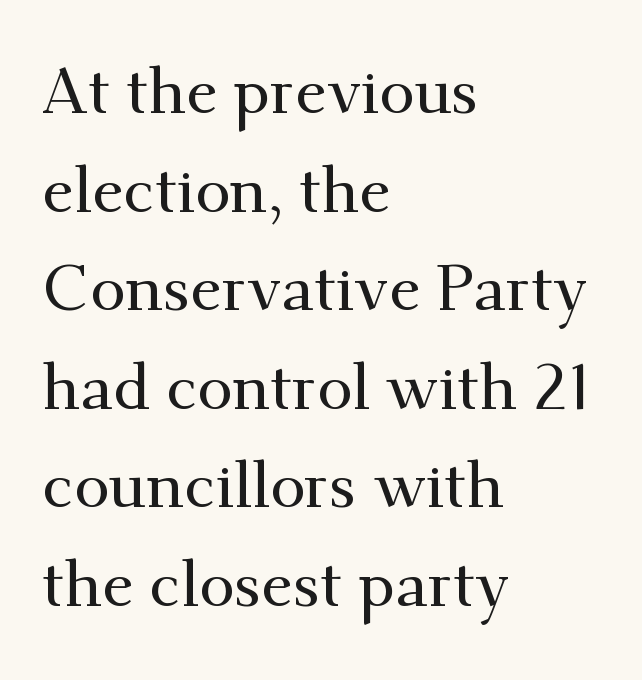
The image shows 64 px serif type, upright; set left-aligned, normal line spacing (1.54x), normal letter spacing, not underlined; medium stroke contrast and a small x-height.
